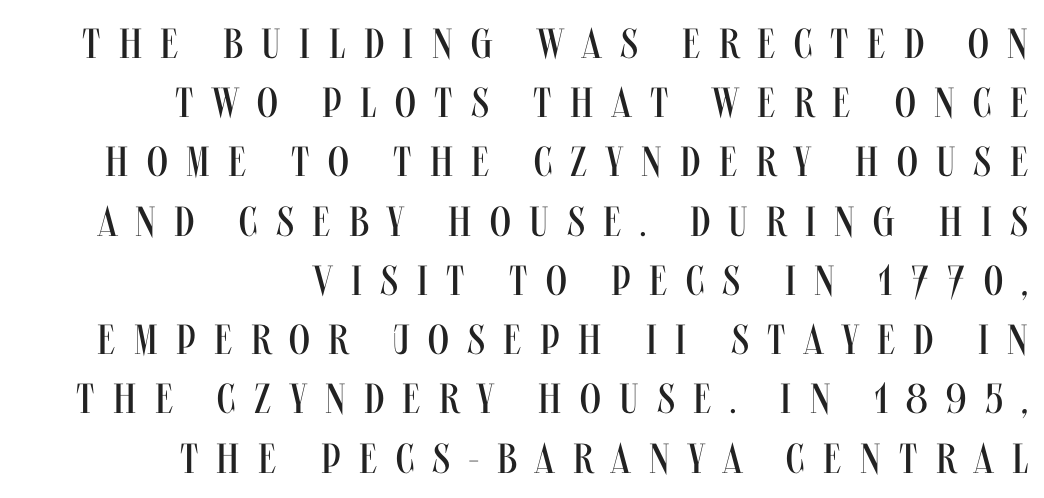
{"serif": "no", "italic": "no", "bold": "no", "weight": "regular", "width": "condensed", "stroke_contrast": "medium", "x_height": "large", "monospaced": "no", "underline": "no", "align": "right", "line_spacing": "normal", "line_spacing_ratio": 1.41, "letter_spacing": "wide", "letter_spacing_em": 0.44, "glyph_px": 42}
